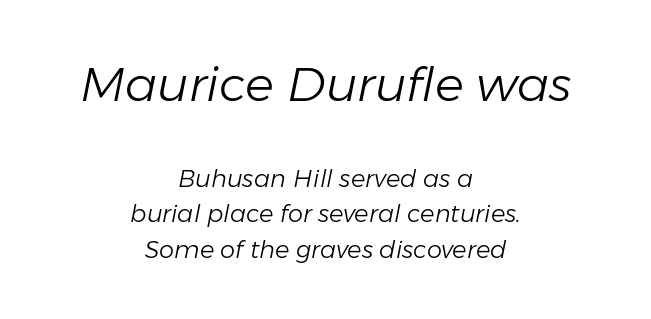
The image shows 48 px light type, italic (leaning right); set centered, normal line spacing (1.47x), normal letter spacing, not underlined; the first (top) block is 2.0x larger; low stroke contrast and a medium x-height.
